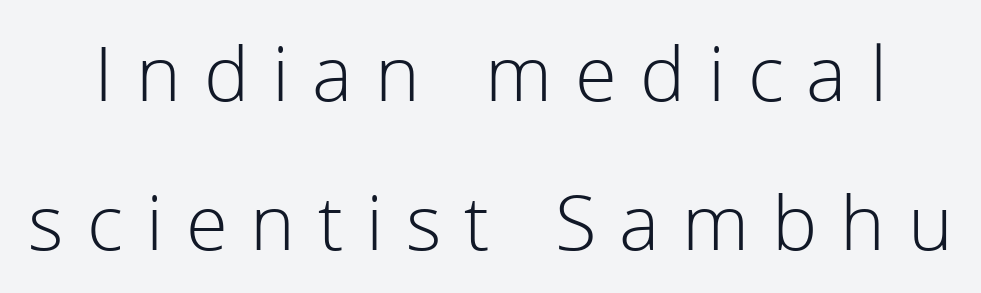
Tracking value appears strongly positive — letters spread wide. The string is rendered with underlining switched off. Letterform terminals end flat and unadorned throughout the passage. Regarding leading, the lines here are spaced well apart. The font sits on the lighter half of the weight spectrum, regular included. Varying glyph widths throughout — classic text-font behaviour.
